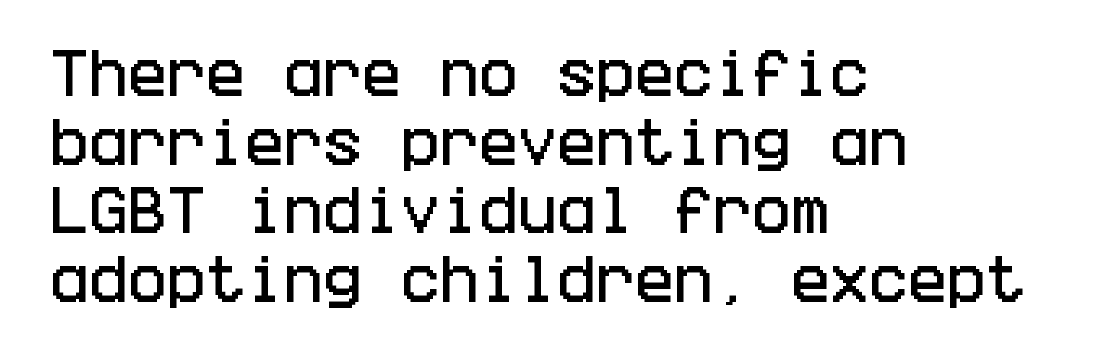
Q: Is the text italic (slanted)? A: No, it is upright.
Q: Is the typeface a serif or a sans-serif typeface? A: Sans-serif.
Q: Is the text underlined? A: No.
Q: How is the paragraph aligned? A: Left-aligned.
Q: Is the spacing between letters normal or unusually wide? A: Normal.
Q: Is the spacing between lines tight, normal or loose? A: Normal.
Q: Width (condensed, normal, or wide)? A: Condensed.
Q: Stroke contrast? A: Low.
Q: x-height? A: Large.
